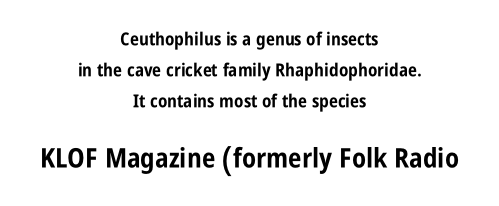
Q: Is the text bold? A: Yes.
Q: Is the text italic (slanted)? A: No, it is upright.
Q: Is the text underlined? A: No.
Q: How is the paragraph aligned? A: Centered.
Q: Is the spacing between letters normal or unusually wide? A: Normal.
Q: Which block of text is set in a larger size, the first (top) or the second (bottom)? A: The second (bottom) one.
